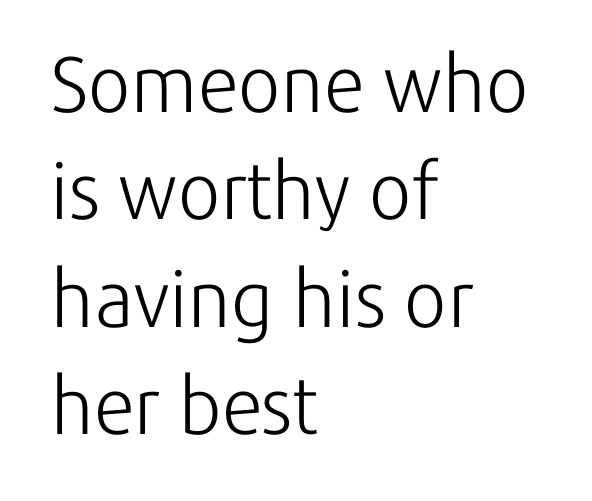
{"serif": "no", "italic": "no", "bold": "no", "weight": "light", "width": "normal", "stroke_contrast": "low", "x_height": "medium", "monospaced": "no", "underline": "no", "align": "left", "line_spacing": "normal", "line_spacing_ratio": 1.36, "letter_spacing": "normal", "letter_spacing_em": 0.0, "glyph_px": 79}
